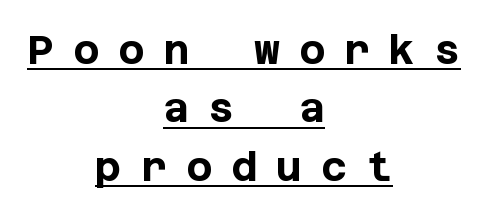
{"serif": "no", "italic": "no", "bold": "yes", "weight": "bold", "width": "normal", "stroke_contrast": "low", "x_height": "large", "underline": "yes", "align": "center", "line_spacing": "normal", "line_spacing_ratio": 1.46, "letter_spacing": "wide", "letter_spacing_em": 0.48, "glyph_px": 40}
